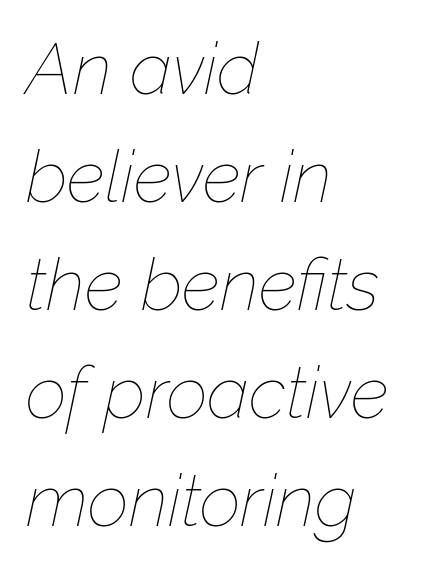
Here the designer chose a conventional face with non-uniform glyph widths. Reading down the column, the eye jumps a familiar distance to each next line. Weight: regular or lighter. Looking at the ascenders, they clearly lean.
